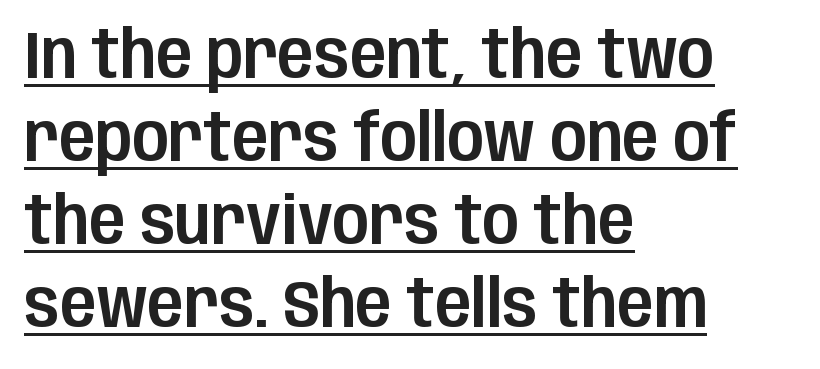
Do the letters lean? They stand straight. How are the letters spaced? Ordinarily, with no added tracking. Which margin do the lines hug? The left one — the right edge is uneven. You could not count columns in this text — the font is proportionally spaced.
